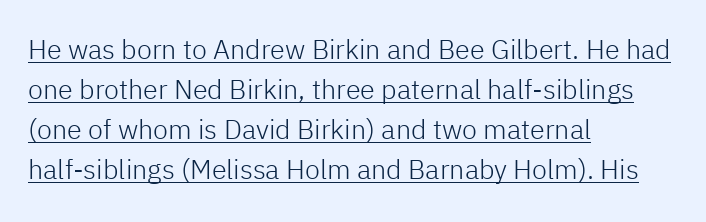
{"italic": "no", "bold": "no", "underline": "yes", "align": "left", "line_spacing": "normal", "line_spacing_ratio": 1.48, "letter_spacing": "normal", "letter_spacing_em": 0.0, "glyph_px": 27}
